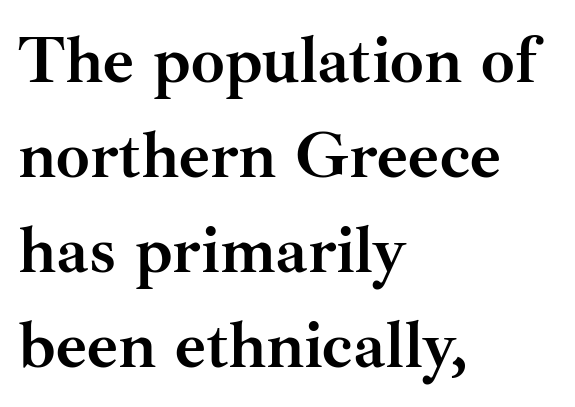
Each glyph is drawn with heavy, bold strokes. Notice how the stems are strictly vertical — no italics here. The rag falls on the right side of this text block. A bare baseline throughout the passage.
